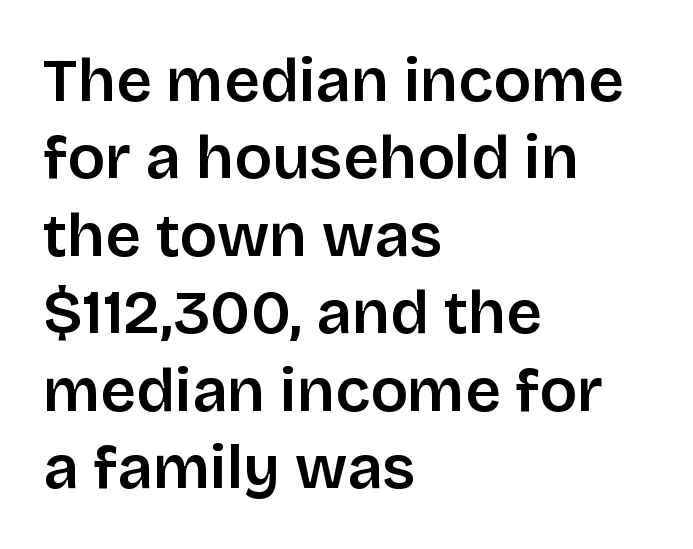
The image shows 62 px semibold sans-serif type, upright; set left-aligned, normal line spacing (1.25x), normal letter spacing, not underlined; low stroke contrast and a large x-height.
